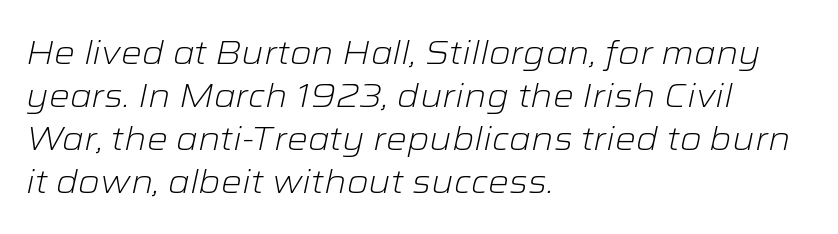
Q: Is the text bold? A: No.
Q: Is the text italic (slanted)? A: Yes, it leans right by about 12 degrees.
Q: Is the text underlined? A: No.
Q: How is the paragraph aligned? A: Left-aligned.
Q: Is the spacing between letters normal or unusually wide? A: Normal.
Q: Is the spacing between lines tight, normal or loose? A: Normal.
Q: Width (condensed, normal, or wide)? A: Wide.
Q: Stroke contrast? A: Low.
Q: x-height? A: Medium.
Q: Monospaced? A: No.
